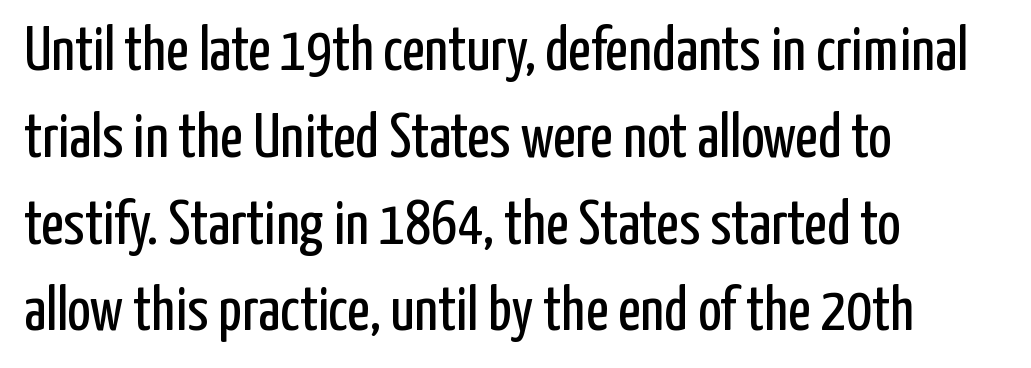
The compositor pushed each line to the left boundary. The glyphs in this specimen are sans serif. Proportional: the letters do not fall into vertical columns. Rendered with straight, roman letterforms. The space directly below the letters is spotless.
